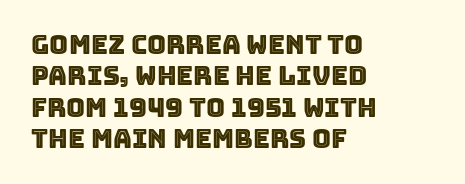
Q: Is the text italic (slanted)? A: No, it is upright.
Q: Is the text underlined? A: No.
Q: How is the paragraph aligned? A: Left-aligned.
Q: Is the spacing between letters normal or unusually wide? A: Normal.
